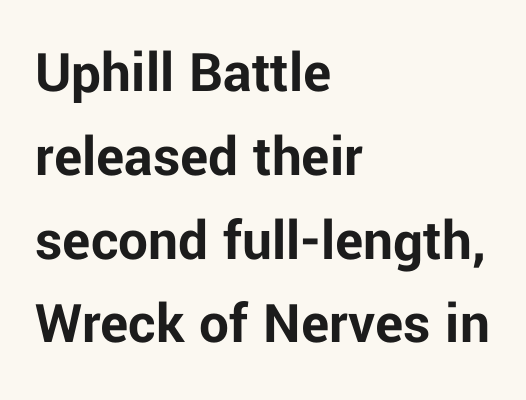
The image shows 59 px bold sans-serif type, upright; set left-aligned, normal line spacing (1.42x), normal letter spacing, not underlined; low stroke contrast and a medium x-height.
